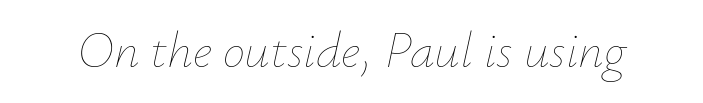
Q: Is the text bold? A: No.
Q: Is the text italic (slanted)? A: Yes, it leans right by about 12 degrees.
Q: Is the text underlined? A: No.
Q: Is the spacing between letters normal or unusually wide? A: Normal.
Q: Width (condensed, normal, or wide)? A: Normal.
Q: Stroke contrast? A: Low.
Q: x-height? A: Small.
Q: Monospaced? A: No.
